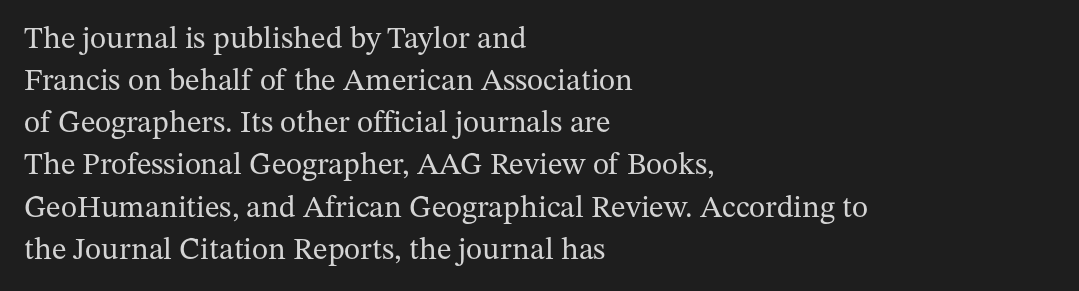
Q: Is the text bold? A: No.
Q: Is the text italic (slanted)? A: No, it is upright.
Q: Is the typeface a serif or a sans-serif typeface? A: Serif.
Q: Is the text underlined? A: No.
Q: How is the paragraph aligned? A: Left-aligned.
Q: Is the spacing between letters normal or unusually wide? A: Normal.
Q: Is the spacing between lines tight, normal or loose? A: Normal.
Q: Width (condensed, normal, or wide)? A: Normal.
Q: Stroke contrast? A: Medium.
Q: x-height? A: Medium.
Q: Monospaced? A: No.
